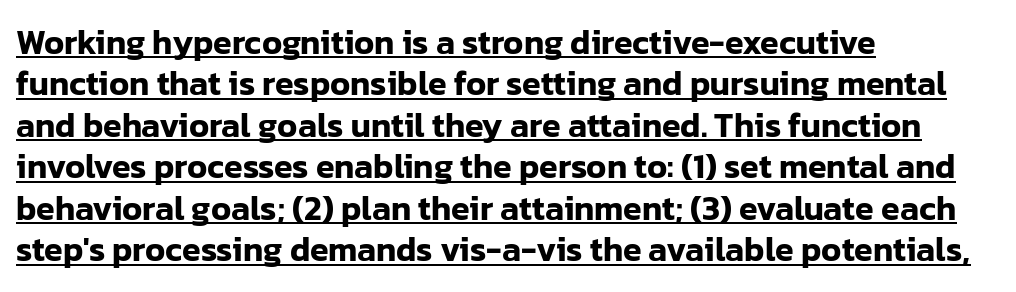
Proportional: the letters do not fall into vertical columns. This is the regular roman posture of the typeface. The line texture is even and compact thanks to regular tracking. Underline: present. Are there feet on the stems? There aren't — it's a sans. These lines stack with their left ends in a neat column.
